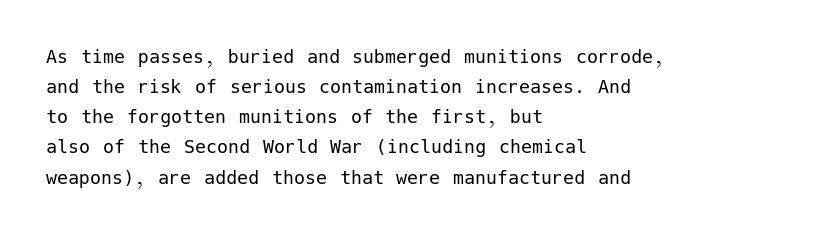
The image shows 22 px text type, upright; set left-aligned, normal line spacing (1.37x), normal letter spacing, not underlined.
